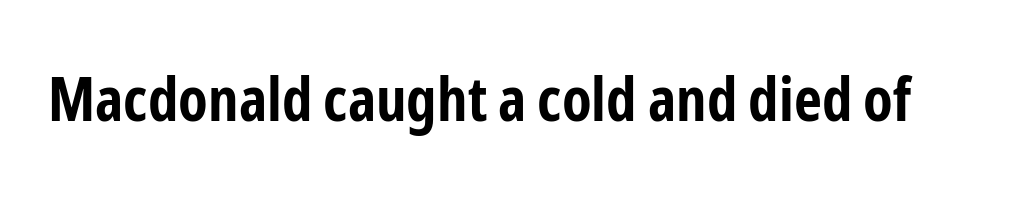
{"serif": "no", "italic": "no", "bold": "yes", "weight": "bold", "width": "condensed", "stroke_contrast": "low", "x_height": "medium", "monospaced": "no", "underline": "no", "letter_spacing": "normal", "letter_spacing_em": 0.0, "glyph_px": 61}
